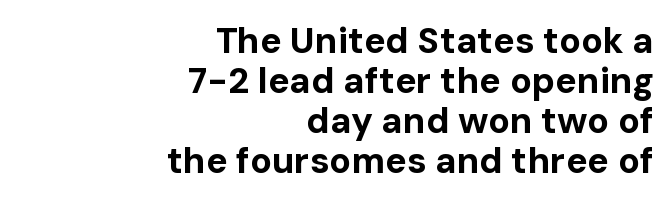
Q: Is the text bold? A: Yes.
Q: Is the text italic (slanted)? A: No, it is upright.
Q: Is the typeface a serif or a sans-serif typeface? A: Sans-serif.
Q: Is the text underlined? A: No.
Q: How is the paragraph aligned? A: Right-aligned.
Q: Is the spacing between letters normal or unusually wide? A: Normal.
Q: Is the spacing between lines tight, normal or loose? A: Tight.
Q: Width (condensed, normal, or wide)? A: Normal.
Q: Stroke contrast? A: Low.
Q: x-height? A: Medium.
Q: Monospaced? A: No.
